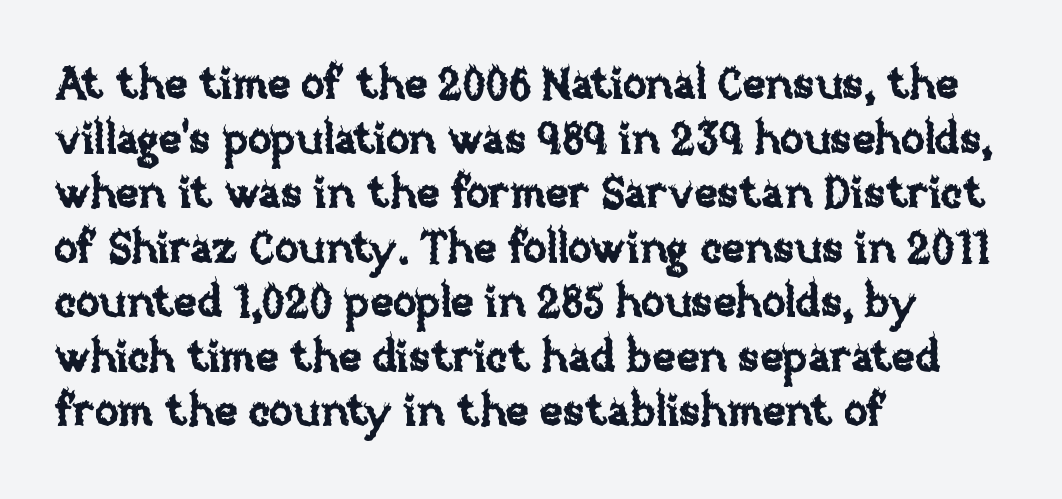
Visually the block forms a straight wall on the left and a jagged coastline on the right. Character widths vary here, with narrow letters taking less room than wide ones. This sample uses an upright cut, with every glyph sitting square on the baseline. Between one letter and the next there's only the usual sliver of space. The words here are not underlined.
